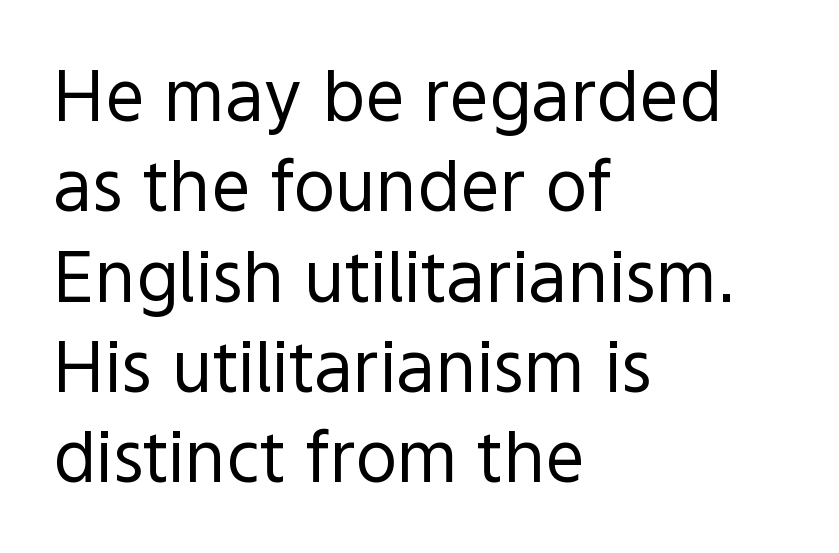
Q: Is the text bold? A: No.
Q: Is the text italic (slanted)? A: No, it is upright.
Q: Is the typeface a serif or a sans-serif typeface? A: Sans-serif.
Q: Is the text underlined? A: No.
Q: How is the paragraph aligned? A: Left-aligned.
Q: Is the spacing between letters normal or unusually wide? A: Normal.
Q: Is the spacing between lines tight, normal or loose? A: Normal.
Q: Width (condensed, normal, or wide)? A: Normal.
Q: x-height? A: Medium.
Q: Monospaced? A: No.
